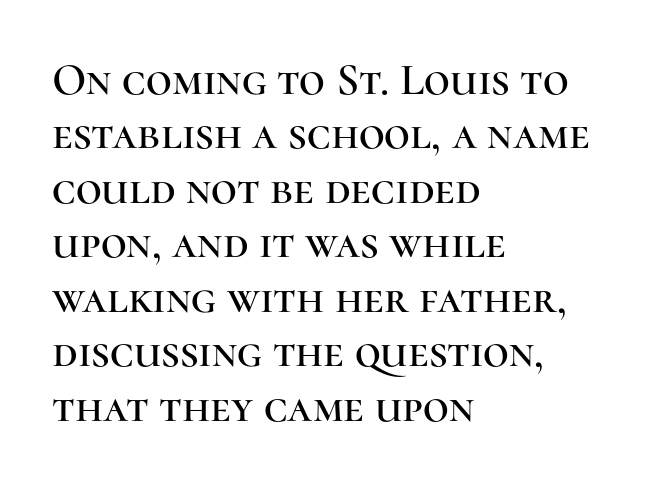
The image shows 45 px serif type, upright; set left-aligned, line spacing 1.21x, normal letter spacing, not underlined; high stroke contrast and a medium x-height.
